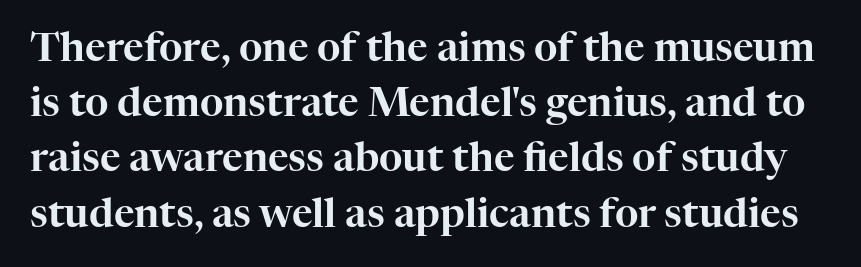
Do the characters align in a grid? No, the font is proportional. Ascenders rise straight up at ninety degrees. Regarding leading, the lines here are spaced in the standard way. The area under the type is left untouched. Yep, those are serifs on the letters.
